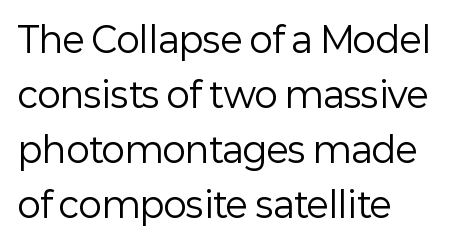
Q: Is the text bold? A: No.
Q: Is the text italic (slanted)? A: No, it is upright.
Q: Is the typeface a serif or a sans-serif typeface? A: Sans-serif.
Q: Is the text underlined? A: No.
Q: How is the paragraph aligned? A: Left-aligned.
Q: Is the spacing between letters normal or unusually wide? A: Normal.
Q: Is the spacing between lines tight, normal or loose? A: Normal.
Q: Width (condensed, normal, or wide)? A: Normal.
Q: Stroke contrast? A: Low.
Q: x-height? A: Medium.
Q: Monospaced? A: No.
